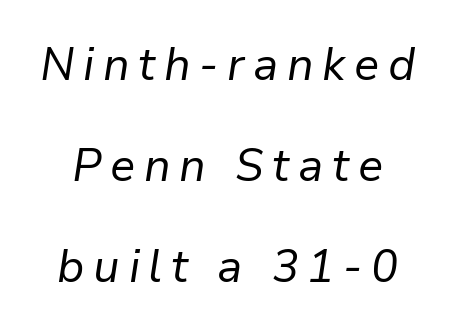
{"italic": "yes", "lean": "right", "slant_degrees": 9, "bold": "no", "weight": "regular", "width": "normal", "stroke_contrast": "low", "x_height": "medium", "monospaced": "no", "underline": "no", "line_spacing": "loose", "line_spacing_ratio": 2.24, "glyph_px": 45}
